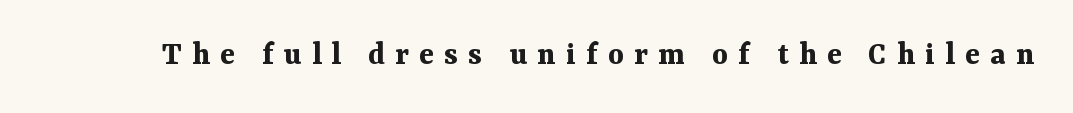
Heavy-handed strokes throughout: this text is bold. Tracking here is generous; glyphs stand well apart from one another. Serifs: yes, visible at the terminals of the letterforms. In terms of posture, this sample is upright. Rule under the text: the space is simply empty.
